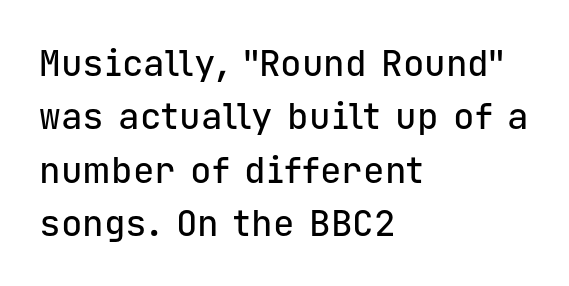
The image shows 36 px sans-serif type, upright, monospaced; set left-aligned, normal line spacing (1.48x), normal letter spacing, not underlined; low stroke contrast and a medium x-height.
